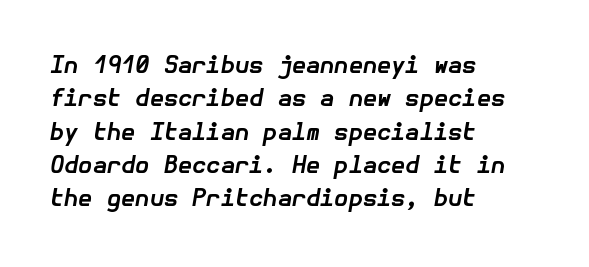
The image shows 23 px bold type, italic (leaning right); set left-aligned, normal line spacing (1.45x), normal letter spacing, not underlined.
